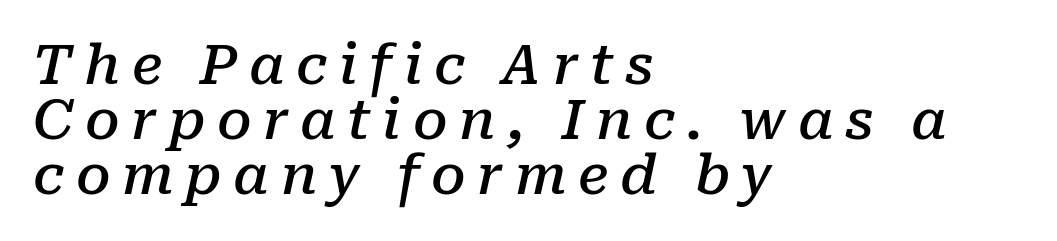
{"serif": "yes", "italic": "yes", "lean": "right", "slant_degrees": 10, "bold": "semi", "weight": "semibold", "width": "normal", "stroke_contrast": "low", "x_height": "medium", "monospaced": "no", "underline": "no", "align": "left", "line_spacing": "tight", "line_spacing_ratio": 1.0, "letter_spacing": "wide", "letter_spacing_em": 0.21, "glyph_px": 55}
